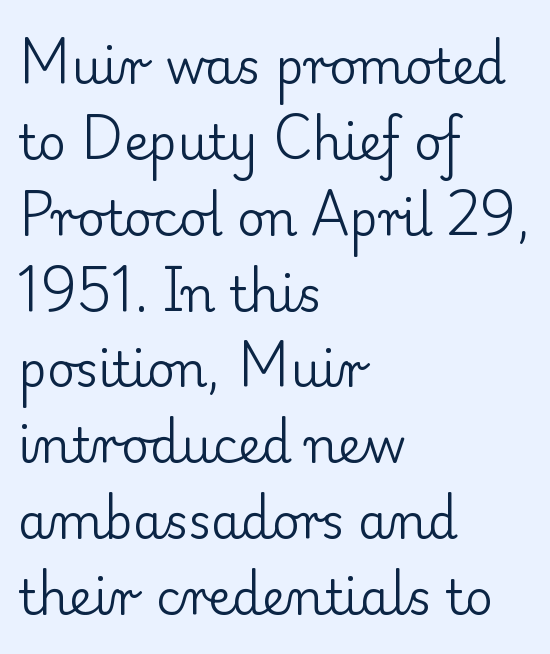
The image shows 48 px regular-weight serif type, upright; set left-aligned, normal line spacing (1.58x), normal letter spacing, not underlined; low stroke contrast and a small x-height.
